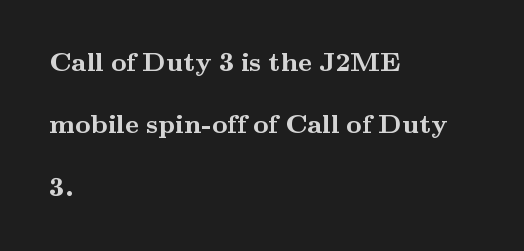
The image shows 27 px bold type, upright; set left-aligned, loose line spacing (2.31x), normal letter spacing, not underlined.
